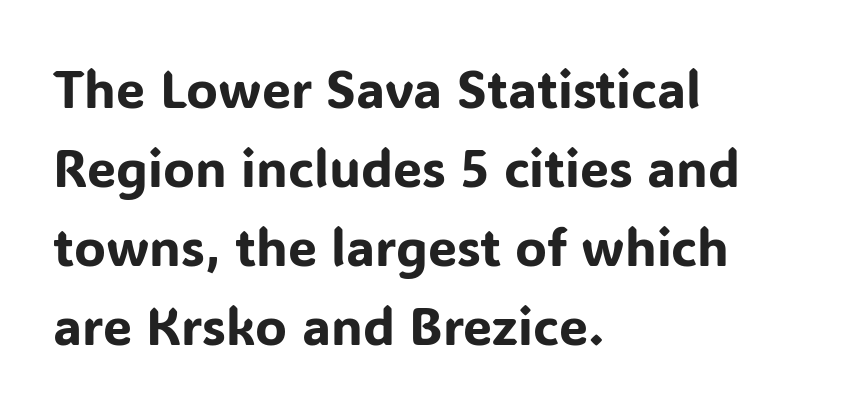
The horizontal fit of the characters is conventional and even. Regarding leading, the lines here are spaced in the standard way. Notice how the passage keeps a crisp vertical edge on the left only. To sum up the face: it is a sans, with no serifs. Posture: upright roman.
